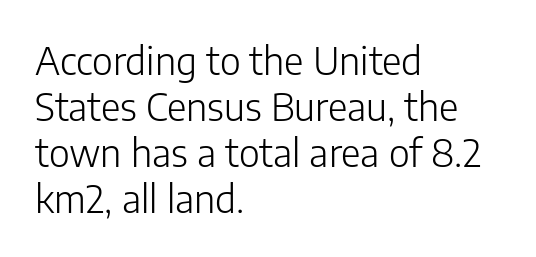
{"serif": "no", "italic": "no", "bold": "no", "weight": "light", "width": "normal", "stroke_contrast": "low", "x_height": "medium", "monospaced": "no", "underline": "no", "align": "left", "line_spacing_ratio": 1.21, "letter_spacing": "normal", "letter_spacing_em": 0.0, "glyph_px": 38}
